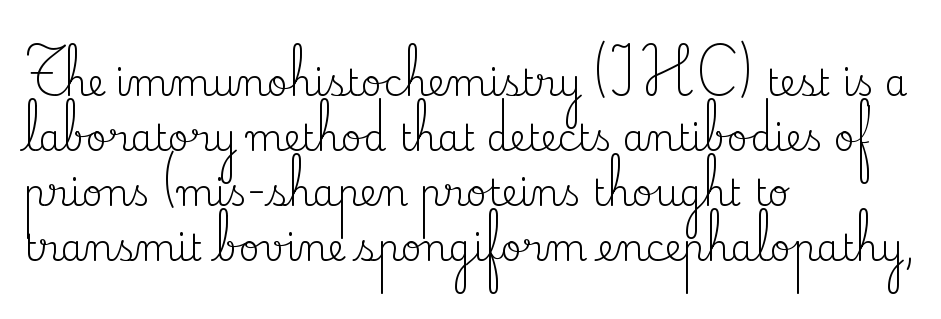
Q: Is the text bold? A: No.
Q: Is the text italic (slanted)? A: No, it is upright.
Q: Is the typeface a serif or a sans-serif typeface? A: Serif.
Q: Is the text underlined? A: No.
Q: How is the paragraph aligned? A: Left-aligned.
Q: Is the spacing between letters normal or unusually wide? A: Normal.
Q: Is the spacing between lines tight, normal or loose? A: Normal.
Q: Width (condensed, normal, or wide)? A: Normal.
Q: Stroke contrast? A: Medium.
Q: x-height? A: Small.
Q: Monospaced? A: No.
